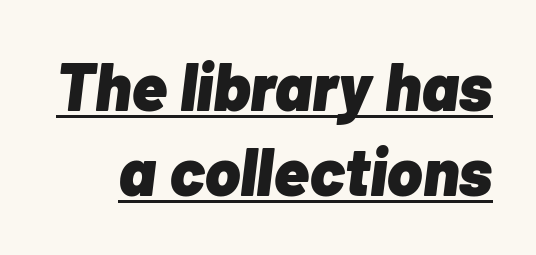
Q: Is the text bold? A: Yes.
Q: Is the text italic (slanted)? A: Yes, it leans right by about 7 degrees.
Q: Is the text underlined? A: Yes.
Q: Is the spacing between letters normal or unusually wide? A: Normal.
Q: Is the spacing between lines tight, normal or loose? A: Normal.
Q: Width (condensed, normal, or wide)? A: Normal.
Q: Stroke contrast? A: Low.
Q: x-height? A: Medium.
Q: Monospaced? A: No.
